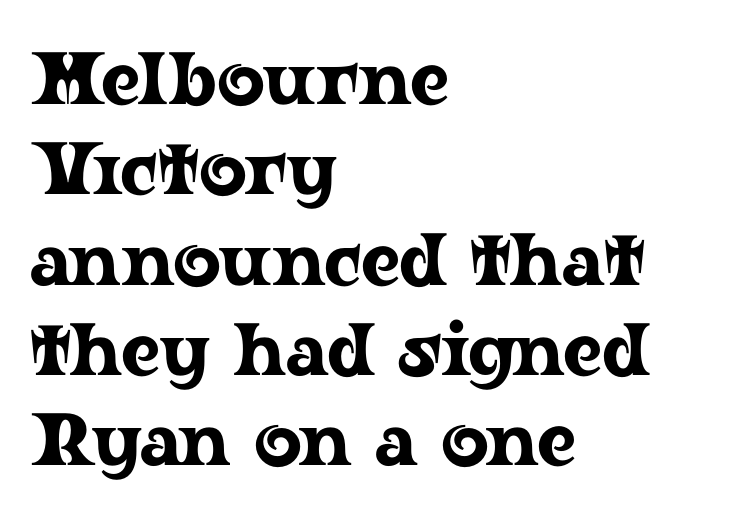
The image shows 74 px wide serif type, upright; set left-aligned, line spacing 1.22x, normal letter spacing, not underlined; low stroke contrast and a medium x-height.
